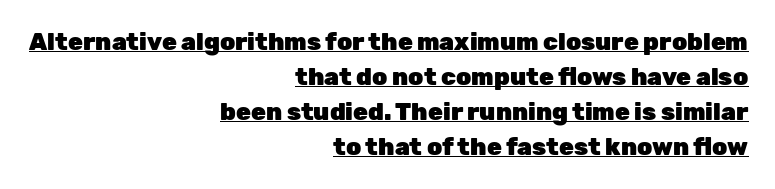
{"italic": "no", "bold": "yes", "underline": "yes", "align": "right", "line_spacing": "normal", "line_spacing_ratio": 1.46, "letter_spacing": "normal", "letter_spacing_em": 0.0, "glyph_px": 24}
